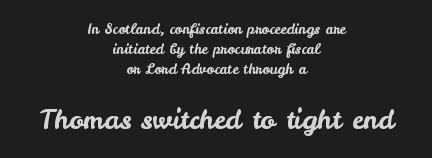
The image shows 27 px text type; set centered, normal line spacing (1.44x), normal letter spacing, not underlined; the second (bottom) block is 1.93x larger.
